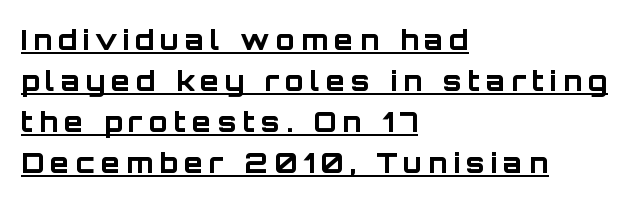
{"serif": "no", "italic": "no", "bold": "yes", "weight": "bold", "width": "normal", "stroke_contrast": "low", "x_height": "large", "monospaced": "no", "underline": "yes", "align": "left", "line_spacing": "normal", "line_spacing_ratio": 1.46, "letter_spacing": "wide", "letter_spacing_em": 0.21, "glyph_px": 28}
